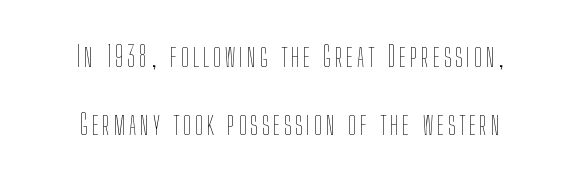
{"italic": "no", "bold": "no", "weight": "thin", "width": "condensed", "stroke_contrast": "low", "x_height": "medium", "monospaced": "no", "underline": "no", "align": "center", "line_spacing": "loose", "line_spacing_ratio": 2.35, "glyph_px": 29}
